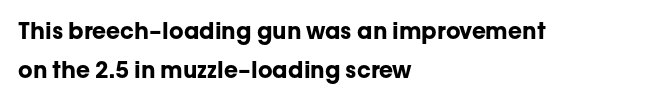
The image shows 23 px bold type, upright; set left-aligned, normal line spacing (1.68x), normal letter spacing, not underlined.
